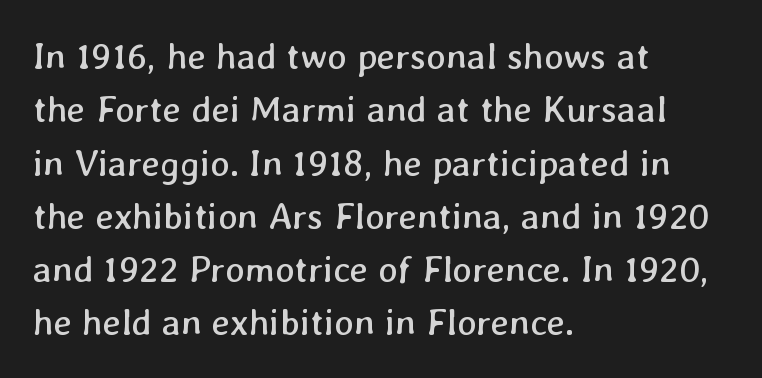
Q: Is the text bold? A: No.
Q: Is the text underlined? A: No.
Q: How is the paragraph aligned? A: Left-aligned.
Q: Is the spacing between letters normal or unusually wide? A: Normal.
Q: Is the spacing between lines tight, normal or loose? A: Normal.
Q: Width (condensed, normal, or wide)? A: Normal.
Q: Stroke contrast? A: Low.
Q: x-height? A: Medium.
Q: Monospaced? A: No.
